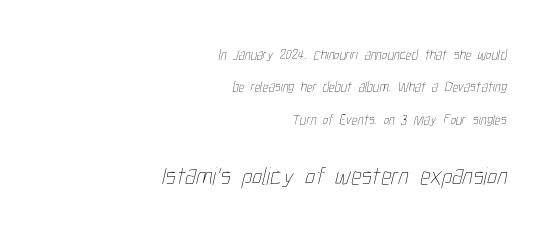
{"bold": "no", "underline": "no", "align": "right", "line_spacing": "loose", "line_spacing_ratio": 2.31, "letter_spacing": "normal", "letter_spacing_em": 0.0, "larger_block": "second", "size_ratio": 1.79, "glyph_px": 25}
